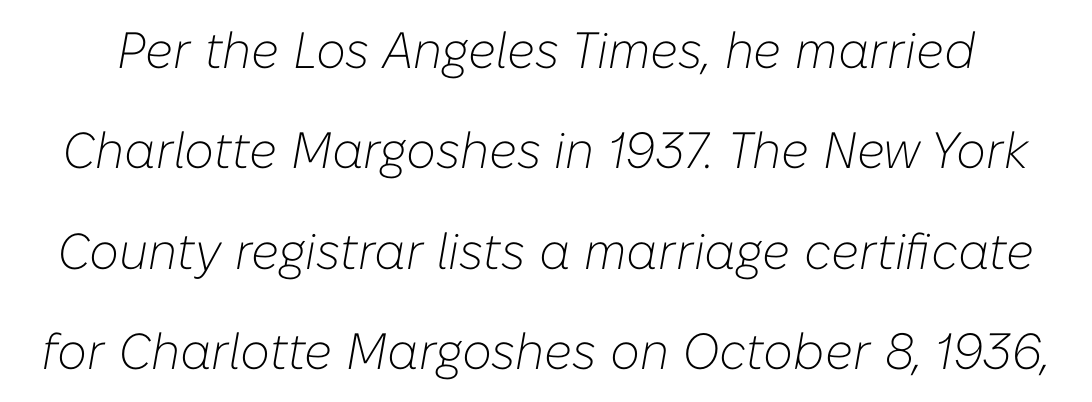
Descenders hang freely into open space. Bold? No — there's no thickening of the strokes. The letterforms sit shoulder to shoulder at normal distance. Yep, that's italic — everything's leaning. Quick note: interline space is abundant. Varying glyph widths throughout — classic text-font behaviour.
